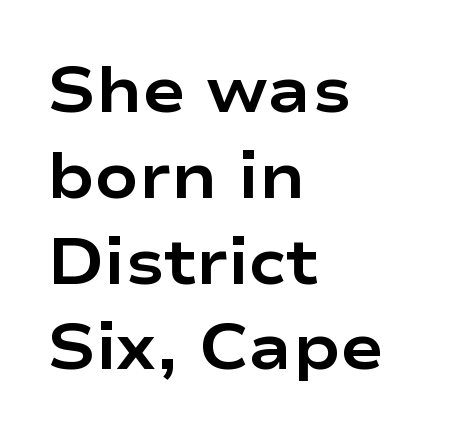
{"serif": "no", "italic": "no", "bold": "yes", "weight": "bold", "width": "wide", "stroke_contrast": "low", "x_height": "medium", "monospaced": "no", "underline": "no", "align": "left", "line_spacing": "normal", "line_spacing_ratio": 1.34, "letter_spacing": "normal", "letter_spacing_em": 0.0, "glyph_px": 64}
